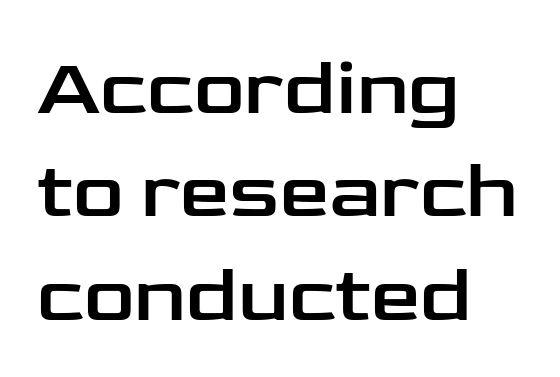
The image shows 79 px wide sans-serif type, upright; set left-aligned, normal line spacing (1.31x), normal letter spacing, not underlined; low stroke contrast and a medium x-height.
